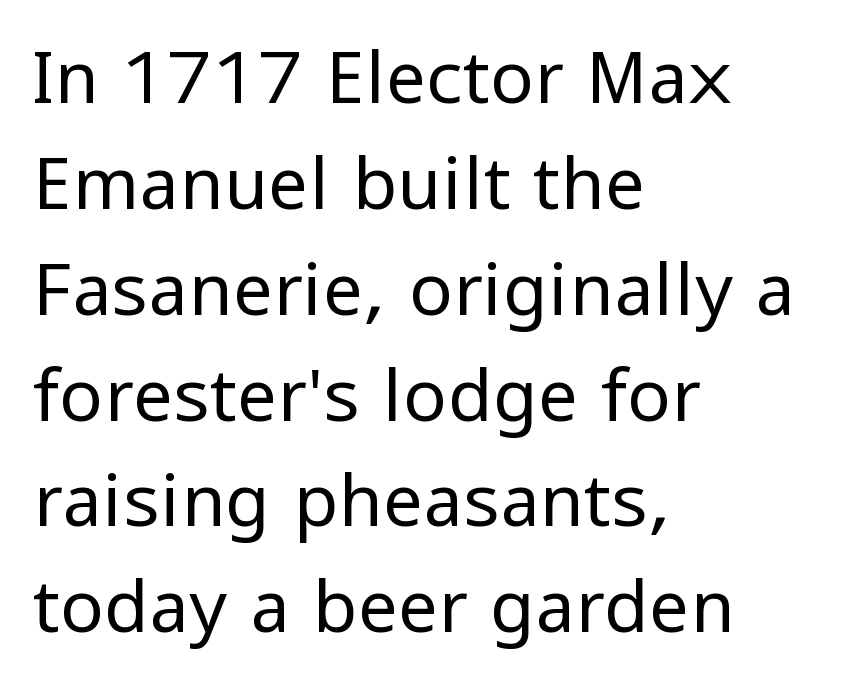
{"serif": "no", "italic": "no", "bold": "no", "weight": "regular", "width": "normal", "stroke_contrast": "low", "x_height": "medium", "monospaced": "no", "underline": "no", "align": "left", "line_spacing": "normal", "line_spacing_ratio": 1.47, "letter_spacing": "normal", "letter_spacing_em": 0.0, "glyph_px": 72}
